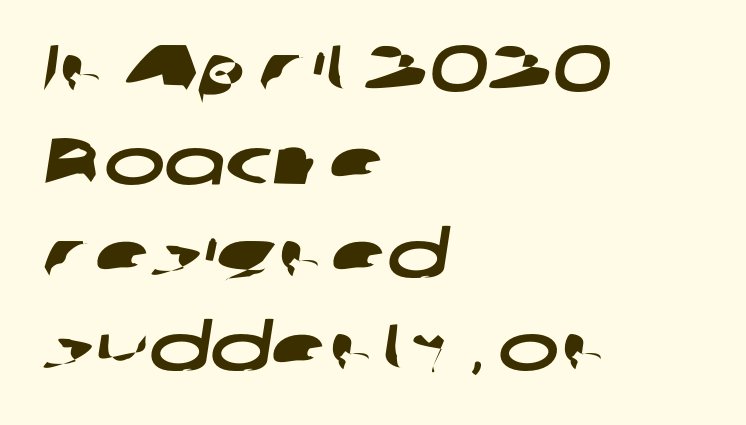
The image shows 65 px wide sans-serif type; set left-aligned, normal line spacing (1.43x), normal letter spacing, not underlined; low stroke contrast and a medium x-height.
